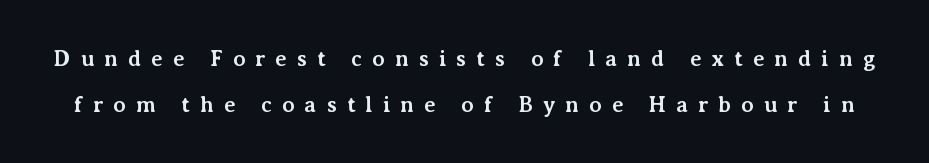
Reading down the column, the eye jumps a long way to each next line. This sample uses expanded letter spacing, leaving extra air between glyphs. The glyphs have the mass of a bold cut. Beneath every word, the page is bare.
